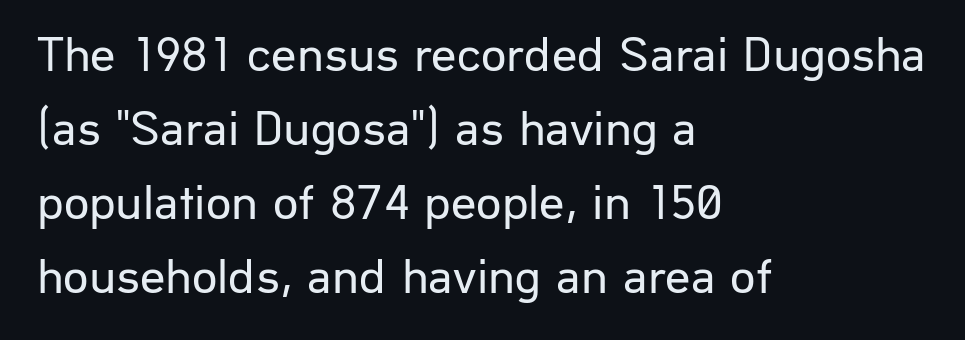
The image shows 50 px regular-weight sans-serif type, upright; set left-aligned, normal line spacing (1.48x), normal letter spacing, not underlined; low stroke contrast and a medium x-height.
